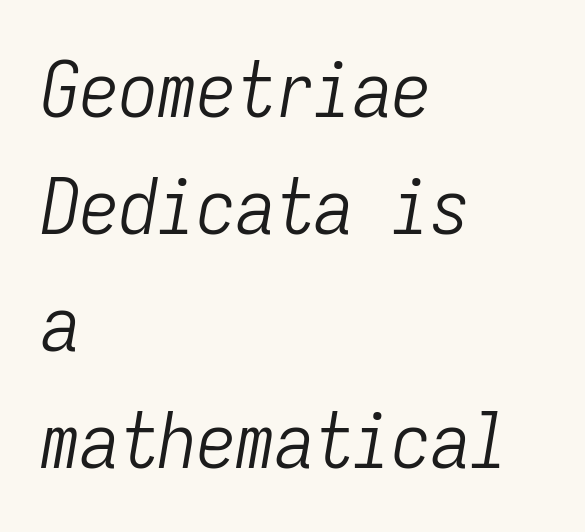
The image shows 78 px light, condensed type, italic (leaning right), monospaced; set left-aligned, normal line spacing (1.5x), normal letter spacing, not underlined; low stroke contrast and a medium x-height.
